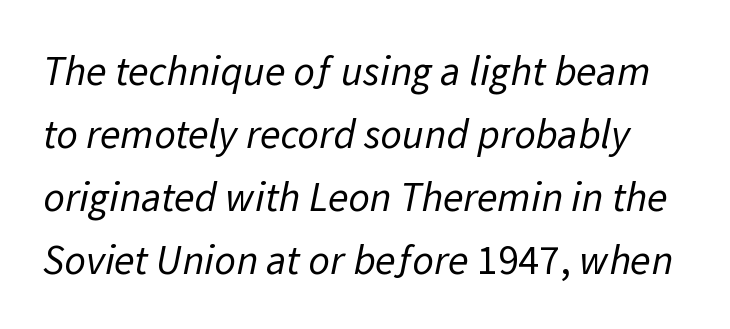
{"serif": "no", "bold": "no", "weight": "regular", "width": "normal", "stroke_contrast": "low", "x_height": "medium", "monospaced": "no", "underline": "no", "line_spacing": "normal", "line_spacing_ratio": 1.5, "letter_spacing": "normal", "letter_spacing_em": 0.0, "glyph_px": 42}
